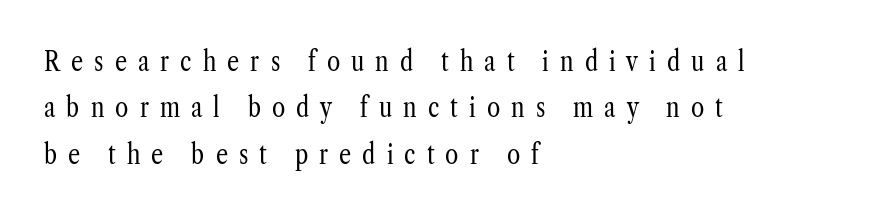
{"italic": "no", "bold": "no", "underline": "no", "align": "left", "line_spacing_ratio": 1.72, "letter_spacing": "wide", "letter_spacing_em": 0.41, "glyph_px": 27}
